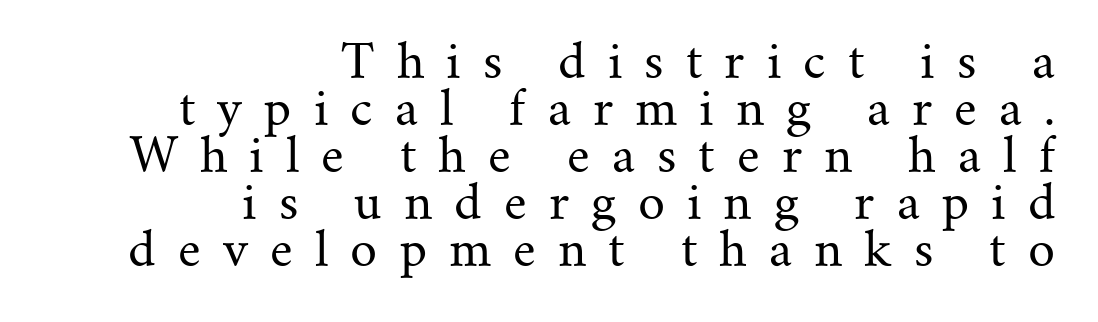
The image shows 47 px regular-weight serif type, upright; set right-aligned, tight line spacing (1.0x), unusually wide letter spacing (+0.47 em), not underlined; medium stroke contrast and a small x-height.
